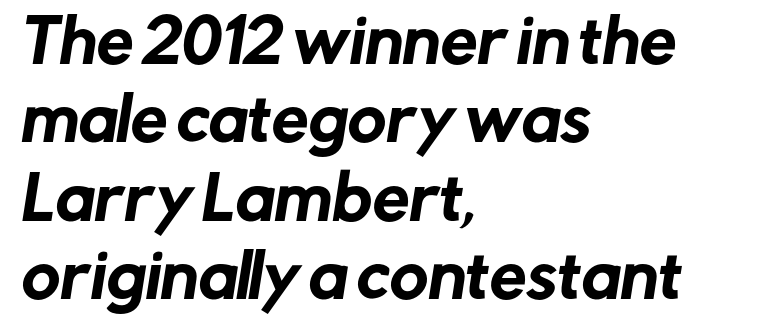
Observe the absence of serifs on each vertical stroke in this sample. Visually the block forms a straight wall on the left and a jagged coastline on the right. Spacing verdict: proportional, widths tailored to each character. These lines keep a tight, regular rhythm from letter to letter. Quick note: interline space is typical. The string is rendered with underlining switched off.
